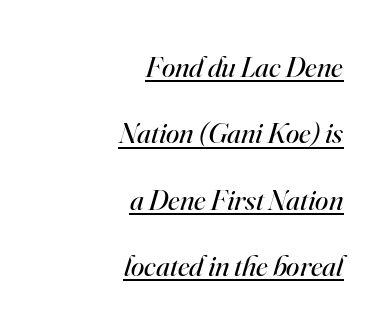
The image shows 30 px regular-weight serif type, italic (leaning right); set right-aligned, loose line spacing (2.21x), normal letter spacing, underlined; high stroke contrast and a small x-height.
